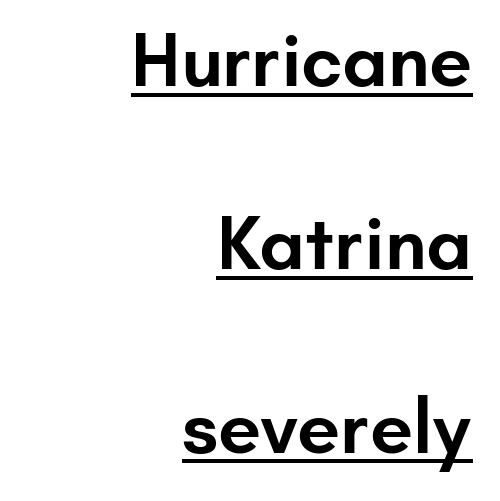
Q: Is the text bold? A: Semi-bold.
Q: Is the text italic (slanted)? A: No, it is upright.
Q: Is the typeface a serif or a sans-serif typeface? A: Sans-serif.
Q: Is the text underlined? A: Yes.
Q: How is the paragraph aligned? A: Right-aligned.
Q: Is the spacing between letters normal or unusually wide? A: Normal.
Q: Is the spacing between lines tight, normal or loose? A: Loose.
Q: Width (condensed, normal, or wide)? A: Normal.
Q: Stroke contrast? A: Low.
Q: x-height? A: Small.
Q: Monospaced? A: No.
